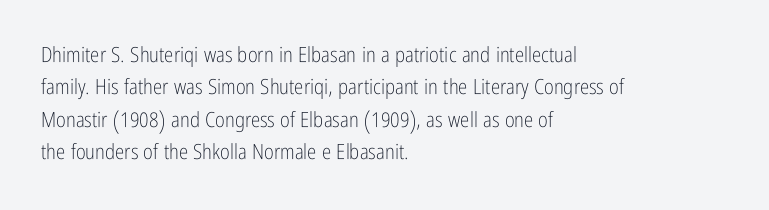
Q: Is the text bold? A: No.
Q: Is the text italic (slanted)? A: No, it is upright.
Q: Is the text underlined? A: No.
Q: How is the paragraph aligned? A: Left-aligned.
Q: Is the spacing between letters normal or unusually wide? A: Normal.
Q: Is the spacing between lines tight, normal or loose? A: Normal.
